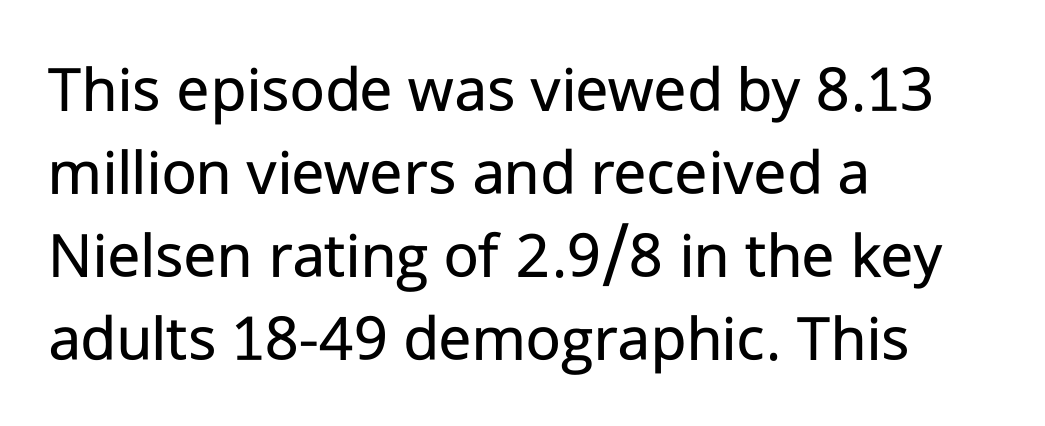
Q: Is the text bold? A: No.
Q: Is the text italic (slanted)? A: No, it is upright.
Q: Is the typeface a serif or a sans-serif typeface? A: Sans-serif.
Q: Is the text underlined? A: No.
Q: How is the paragraph aligned? A: Left-aligned.
Q: Is the spacing between letters normal or unusually wide? A: Normal.
Q: Width (condensed, normal, or wide)? A: Normal.
Q: Stroke contrast? A: Low.
Q: x-height? A: Medium.
Q: Monospaced? A: No.
